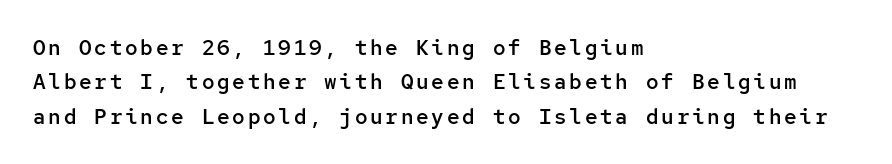
The passage shown is not underscored anywhere. Rendered with straight, roman letterforms. Visually the block forms a straight wall on the left and a jagged coastline on the right. Is there much room between lines? A standard amount, neither cramped nor airy. Semibold letterforms, between regular and bold.
